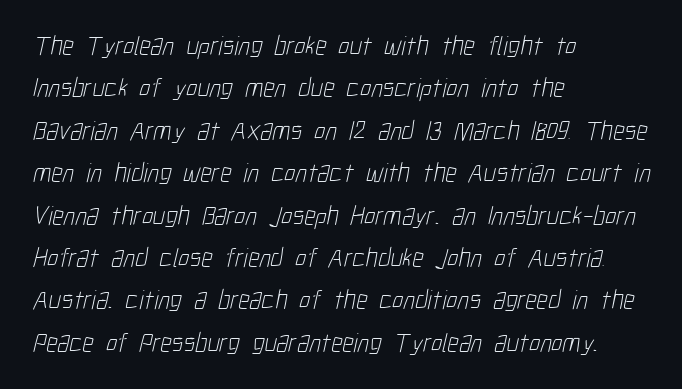
Teacher's note: observe the even left margin — that is flush-left alignment. Students, observe: this is what conventionally led text looks like. Check under the words: just untouched page. The font sits on the lighter half of the weight spectrum, regular included.
